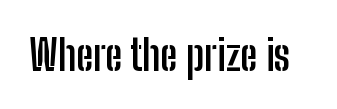
Honestly, the letter spacing is just normal — you wouldn't notice it. Nope, no serifs anywhere on these letters. Lines of text with bare space underneath. The lettering stays uniformly vertical, giving the passage a roman look. Does the weight exceed regular? Yes, all the way to bold.
